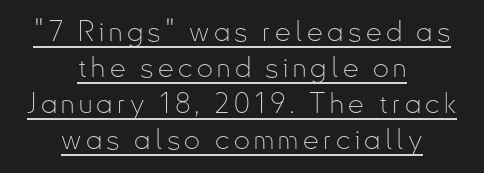
{"serif": "no", "italic": "no", "bold": "no", "weight": "thin", "width": "condensed", "stroke_contrast": "low", "x_height": "small", "monospaced": "no", "underline": "yes", "align": "center", "line_spacing": "normal", "line_spacing_ratio": 1.29, "glyph_px": 28}
